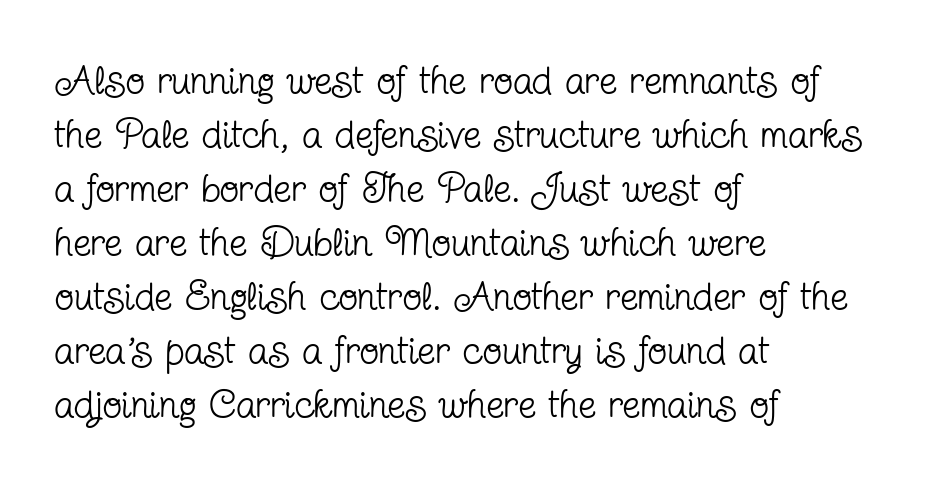
Q: Is the text bold? A: No.
Q: Is the text italic (slanted)? A: No, it is upright.
Q: Is the typeface a serif or a sans-serif typeface? A: Serif.
Q: Is the text underlined? A: No.
Q: How is the paragraph aligned? A: Left-aligned.
Q: Is the spacing between letters normal or unusually wide? A: Normal.
Q: Is the spacing between lines tight, normal or loose? A: Normal.
Q: Width (condensed, normal, or wide)? A: Condensed.
Q: Stroke contrast? A: Low.
Q: x-height? A: Medium.
Q: Monospaced? A: No.
